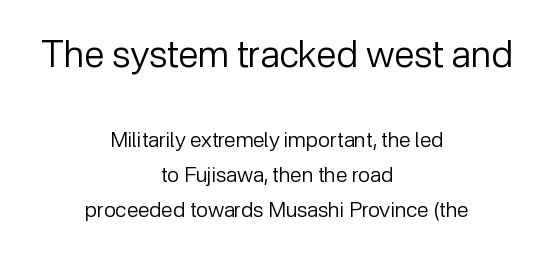
Q: Is the text bold? A: No.
Q: Is the text italic (slanted)? A: No, it is upright.
Q: Is the typeface a serif or a sans-serif typeface? A: Sans-serif.
Q: Is the text underlined? A: No.
Q: How is the paragraph aligned? A: Centered.
Q: Is the spacing between letters normal or unusually wide? A: Normal.
Q: Is the spacing between lines tight, normal or loose? A: Normal.
Q: Which block of text is set in a larger size, the first (top) or the second (bottom)? A: The first (top) one.
Q: Width (condensed, normal, or wide)? A: Normal.
Q: Stroke contrast? A: Low.
Q: x-height? A: Medium.
Q: Monospaced? A: No.
